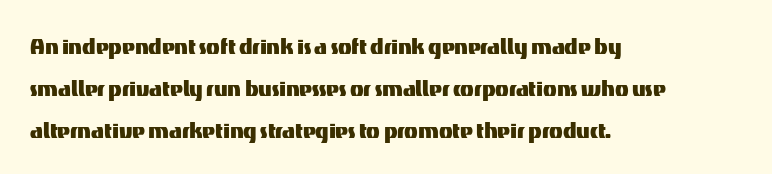
The image shows 28 px sans-serif type, upright; set left-aligned, normal line spacing (1.5x), normal letter spacing, not underlined; medium stroke contrast and a medium x-height.
